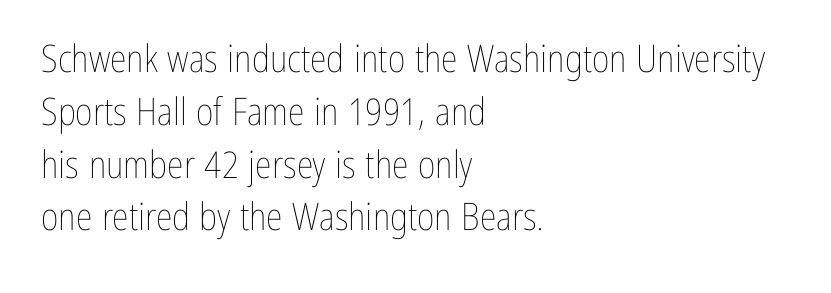
Q: Is the text bold? A: No.
Q: Is the text italic (slanted)? A: No, it is upright.
Q: Is the text underlined? A: No.
Q: How is the paragraph aligned? A: Left-aligned.
Q: Is the spacing between letters normal or unusually wide? A: Normal.
Q: Is the spacing between lines tight, normal or loose? A: Normal.
Q: Width (condensed, normal, or wide)? A: Condensed.
Q: Stroke contrast? A: Low.
Q: x-height? A: Medium.
Q: Monospaced? A: No.
